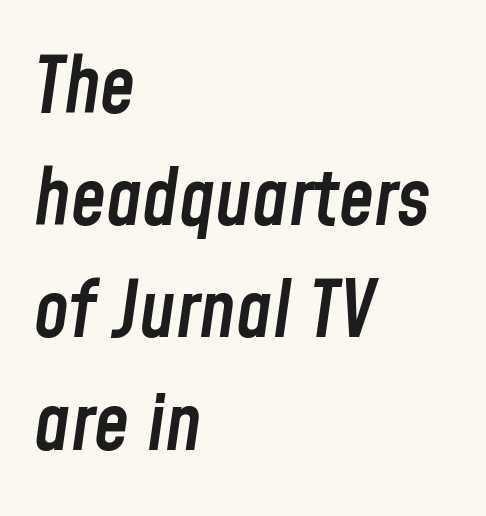
Q: Is the text bold? A: Semi-bold.
Q: Is the text italic (slanted)? A: Yes, it leans right by about 8 degrees.
Q: Is the text underlined? A: No.
Q: How is the paragraph aligned? A: Left-aligned.
Q: Is the spacing between letters normal or unusually wide? A: Normal.
Q: Is the spacing between lines tight, normal or loose? A: Normal.
Q: Width (condensed, normal, or wide)? A: Condensed.
Q: Stroke contrast? A: Low.
Q: x-height? A: Medium.
Q: Monospaced? A: No.
